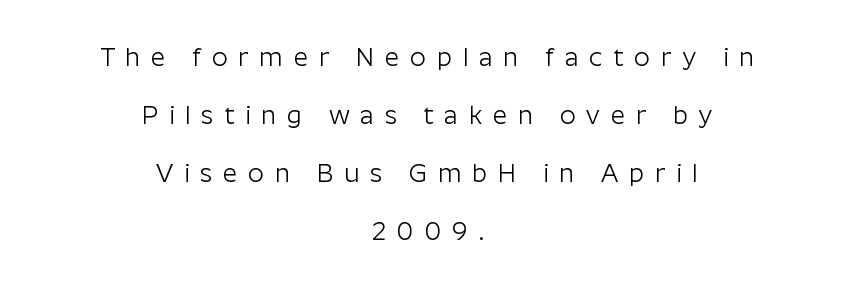
The image shows 25 px text type, upright; set centered, loose line spacing (2.32x), unusually wide letter spacing (+0.43 em), not underlined.
